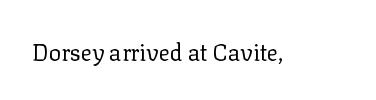
The type is set solid horizontally, with unmodified tracking. Words float on clear page, feet unadorned. A quiet, ordinary-to-light weight characterises the typeface. The type sits square on the baseline with zero lean.
